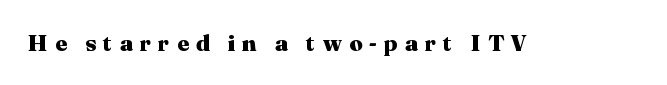
The image shows 23 px bold type, upright; set unusually wide letter spacing (+0.31 em), not underlined.
